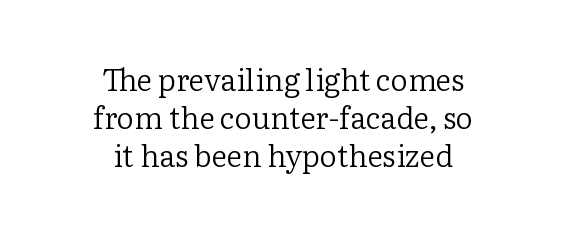
No chunkiness to these letters — they're not bold. This block has exactly the height ordinary leading produces. Compared with a flush-left layout, this one balances lines on the center instead. Every character sits straight up, as roman type does. The passage shown is typed in a proportional face where columns would drift. To sum up the face: it has serifs.
